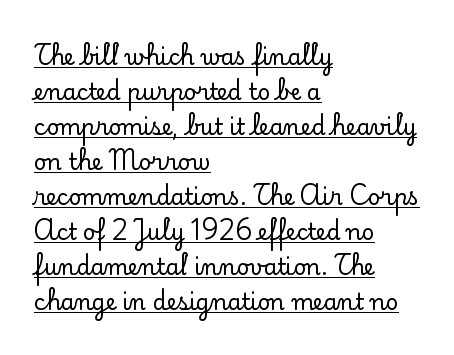
Q: Is the text italic (slanted)? A: No, it is upright.
Q: Is the text underlined? A: Yes.
Q: How is the paragraph aligned? A: Left-aligned.
Q: Is the spacing between letters normal or unusually wide? A: Normal.
Q: Is the spacing between lines tight, normal or loose? A: Normal.
